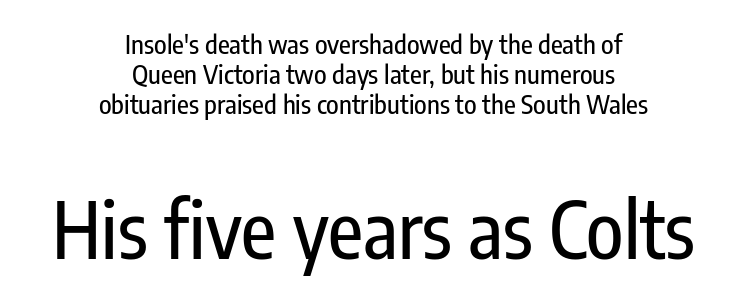
Compared with typical body copy, the letter spacing here is the same. Caption: upper text group reduced, lower text group enlarged. No word sits above an underline. Every stem runs plumb, perpendicular to the baseline.
